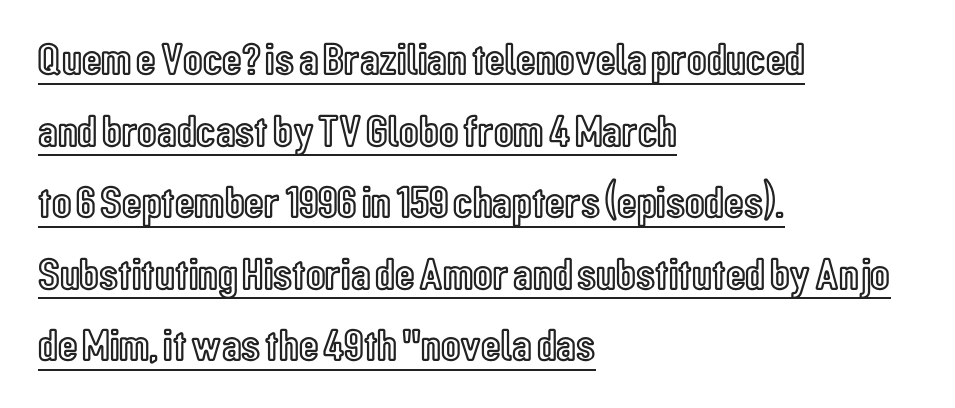
Q: Is the text italic (slanted)? A: No, it is upright.
Q: Is the text underlined? A: Yes.
Q: How is the paragraph aligned? A: Left-aligned.
Q: Is the spacing between letters normal or unusually wide? A: Normal.
Q: Is the spacing between lines tight, normal or loose? A: Normal.
Q: Width (condensed, normal, or wide)? A: Condensed.
Q: x-height? A: Medium.
Q: Monospaced? A: No.
